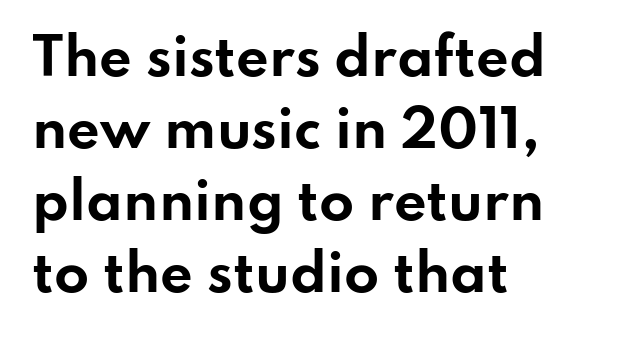
Posture: straight, roman, zero tilt. Spacing between characters is what you'd get straight out of the box. Interline gaps are of average width in this sample. Think of a printed novel: that variable character pitch is what you see here. The characters display no serif detailing; their extremities are plain. Check the space under the baseline: it is left empty.
